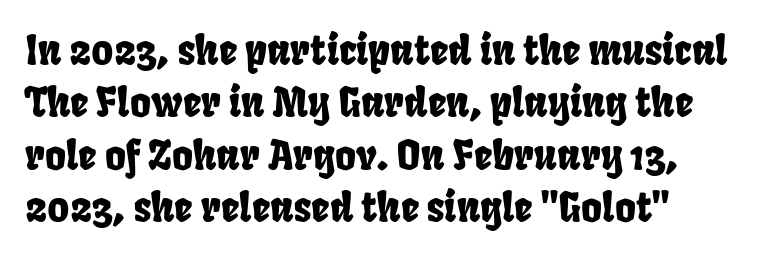
{"serif": "no", "width": "condensed", "stroke_contrast": "low", "x_height": "large", "monospaced": "no", "underline": "no", "align": "left", "line_spacing": "normal", "line_spacing_ratio": 1.31, "letter_spacing": "normal", "letter_spacing_em": 0.0, "glyph_px": 40}
